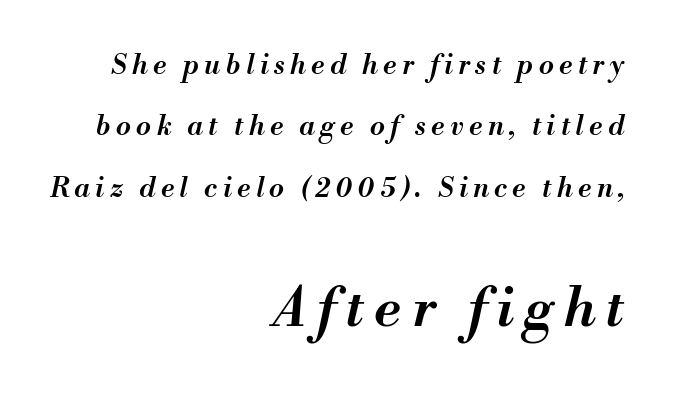
Is the type slanted? Yes — the strokes lean at a clear angle. Top chunk: small. Bottom chunk: large. Letters rest on an invisible, unmarked baseline. These lines stack with their right ends in a neat column. You could not count columns in this text — the font is proportionally spaced. The line texture is sparse and dotted thanks to wide tracking.
